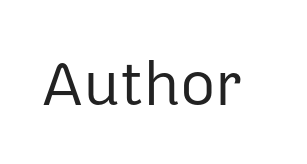
The image shows 61 px regular-weight sans-serif type, upright; set normal letter spacing, not underlined; low stroke contrast and a medium x-height.
